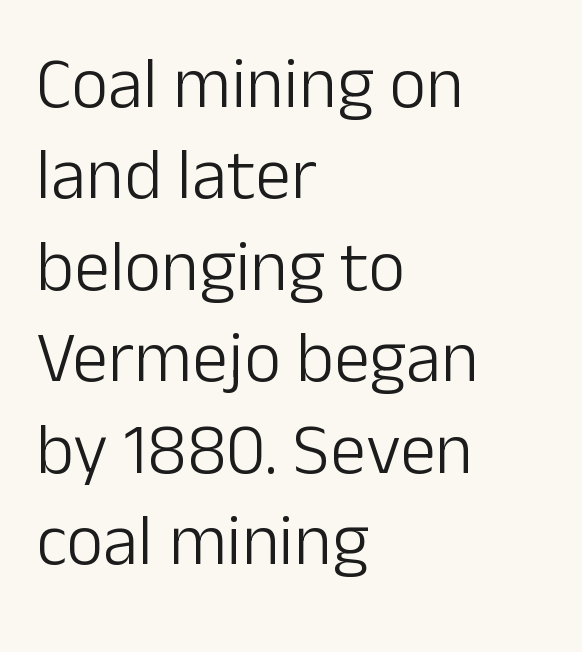
Q: Is the text bold? A: No.
Q: Is the text italic (slanted)? A: No, it is upright.
Q: Is the typeface a serif or a sans-serif typeface? A: Sans-serif.
Q: Is the text underlined? A: No.
Q: How is the paragraph aligned? A: Left-aligned.
Q: Is the spacing between letters normal or unusually wide? A: Normal.
Q: Is the spacing between lines tight, normal or loose? A: Normal.
Q: Width (condensed, normal, or wide)? A: Normal.
Q: Stroke contrast? A: Low.
Q: x-height? A: Medium.
Q: Monospaced? A: No.
